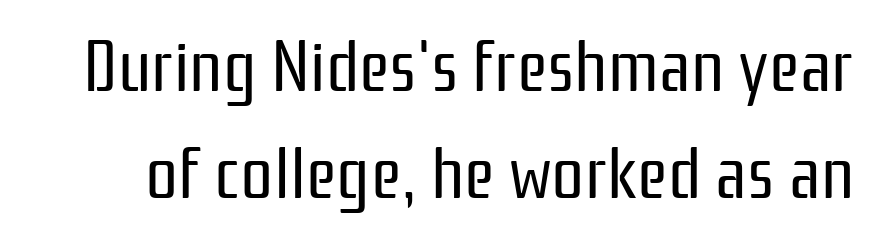
{"serif": "no", "italic": "no", "bold": "no", "weight": "regular", "width": "condensed", "stroke_contrast": "low", "x_height": "medium", "monospaced": "no", "underline": "no", "line_spacing": "normal", "line_spacing_ratio": 1.46, "letter_spacing": "normal", "letter_spacing_em": 0.0, "glyph_px": 73}
